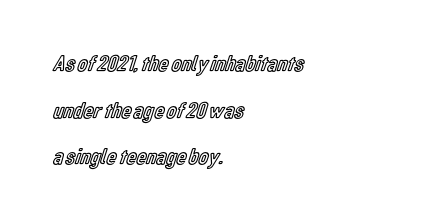
{"underline": "no", "align": "left", "line_spacing": "loose", "line_spacing_ratio": 2.03, "letter_spacing": "normal", "letter_spacing_em": 0.0, "glyph_px": 23}
